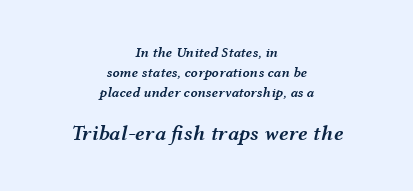
Descenders hang freely into open space. Compared with a flush-left layout, this one balances lines on the center instead. Look at the tracking — it's just the regular setting, nothing added. Whoever set this made the second block the dominant, larger element.
